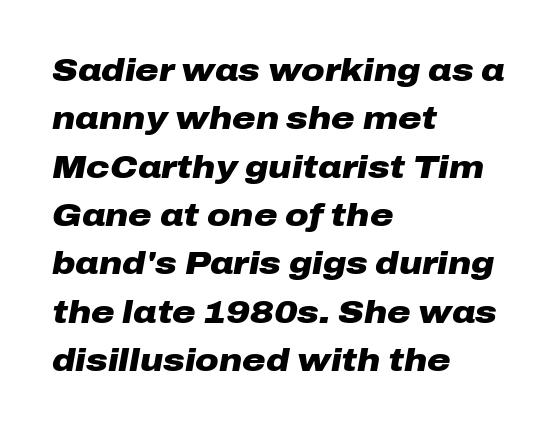
Q: Is the text bold? A: Yes.
Q: Is the text italic (slanted)? A: Yes, it leans right by about 10 degrees.
Q: Is the text underlined? A: No.
Q: How is the paragraph aligned? A: Left-aligned.
Q: Is the spacing between letters normal or unusually wide? A: Normal.
Q: Is the spacing between lines tight, normal or loose? A: Normal.
Q: Width (condensed, normal, or wide)? A: Wide.
Q: Stroke contrast? A: Low.
Q: x-height? A: Medium.
Q: Monospaced? A: No.
